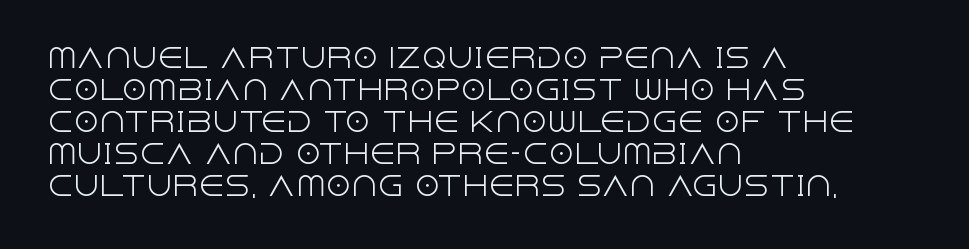
The passage shown is not underscored anywhere. Words appear dense and cohesive because spacing is normal. Alignment: flush left. Unlike italic type, these characters show no tilt at all.
